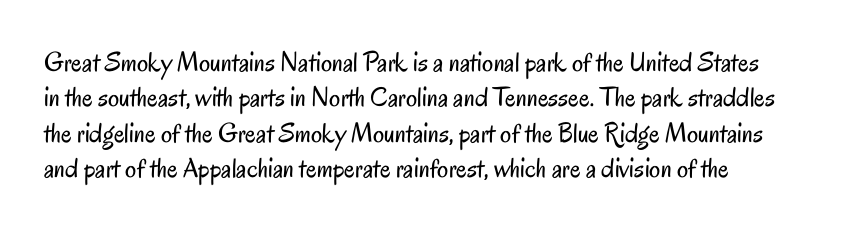
Q: Is the text bold? A: No.
Q: Is the text italic (slanted)? A: No, it is upright.
Q: Is the typeface a serif or a sans-serif typeface? A: Sans-serif.
Q: Is the text underlined? A: No.
Q: How is the paragraph aligned? A: Left-aligned.
Q: Is the spacing between letters normal or unusually wide? A: Normal.
Q: Is the spacing between lines tight, normal or loose? A: Normal.
Q: Width (condensed, normal, or wide)? A: Condensed.
Q: Stroke contrast? A: Low.
Q: x-height? A: Small.
Q: Monospaced? A: No.
